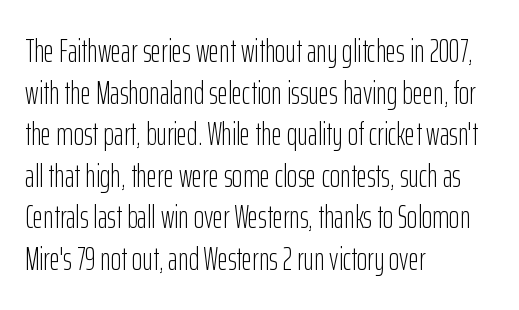
Vertical stems look standard width or narrower in stroke. Check where the strokes stop: nothing finishes them off — pure sans. Underline: absent. Whoever set this chose a conventional vertical rhythm. The passage shown is typed in a proportional face where columns would drift. Standard letterfit; no display-style spreading of the glyphs.
